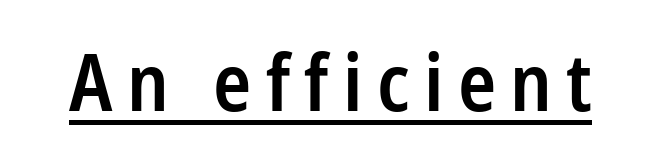
{"serif": "no", "italic": "no", "bold": "semi", "weight": "semibold", "width": "condensed", "stroke_contrast": "low", "x_height": "medium", "monospaced": "no", "underline": "yes", "glyph_px": 79}
